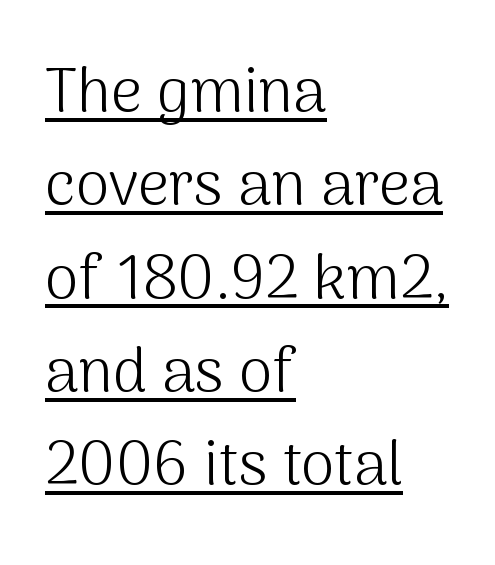
The image shows 61 px light sans-serif type, upright; set left-aligned, normal line spacing (1.53x), normal letter spacing, underlined; medium stroke contrast and a medium x-height.
